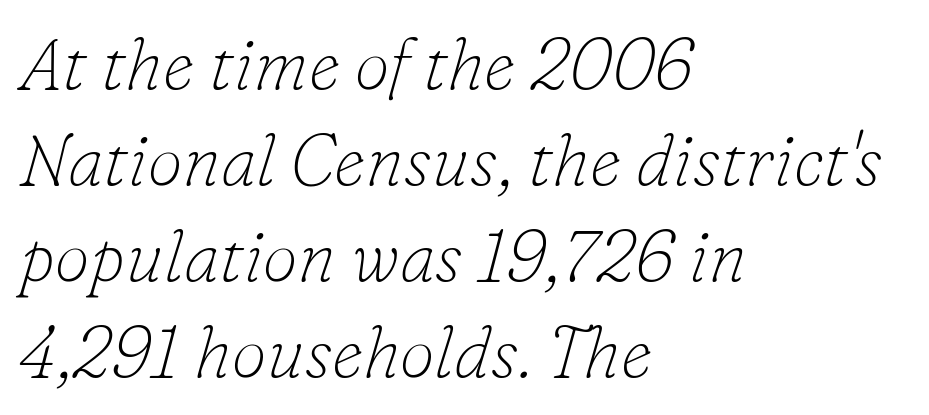
Baseline-to-baseline distance is the conventional proportion of letter height. The compositor pushed each line to the left boundary. The specimen omits any rule beneath the text block's lines. What stands out about the letter spacing? Nothing — it is the standard amount.
